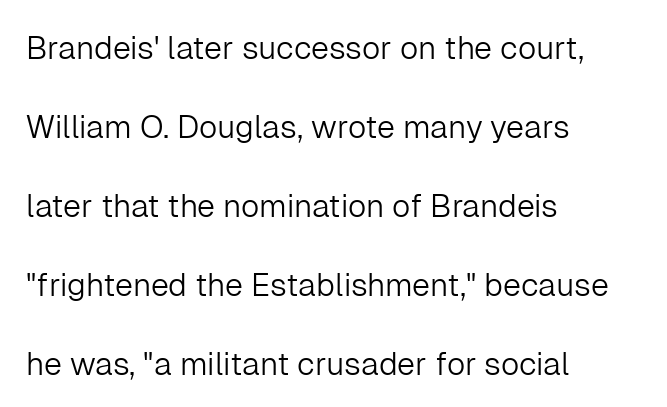
{"serif": "no", "italic": "no", "bold": "no", "weight": "light", "width": "normal", "stroke_contrast": "low", "x_height": "medium", "monospaced": "no", "underline": "no", "align": "left", "line_spacing": "loose", "line_spacing_ratio": 2.47, "letter_spacing": "normal", "letter_spacing_em": 0.0, "glyph_px": 32}
